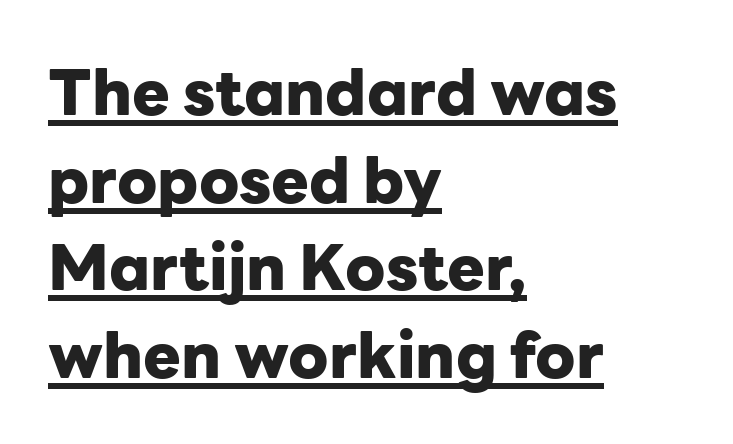
The image shows 63 px heavy sans-serif type, upright; set left-aligned, normal line spacing (1.39x), normal letter spacing, underlined; low stroke contrast and a medium x-height.
